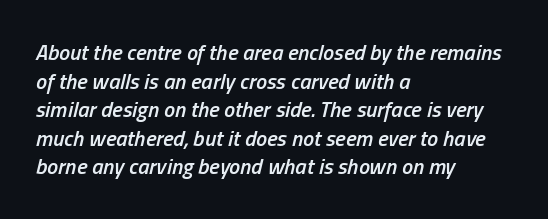
Q: Is the text bold? A: Semi-bold.
Q: Is the text italic (slanted)? A: Yes, it leans right by about 13 degrees.
Q: Is the text underlined? A: No.
Q: How is the paragraph aligned? A: Left-aligned.
Q: Is the spacing between letters normal or unusually wide? A: Normal.
Q: Is the spacing between lines tight, normal or loose? A: Normal.
